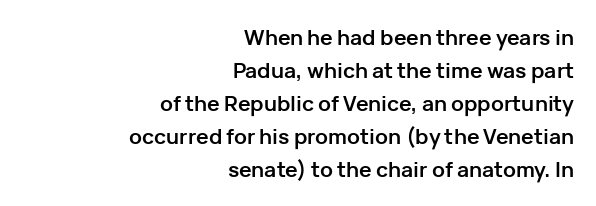
Which margin do the lines hug? The right one — the left edge is uneven. The letterforms sit shoulder to shoulder at normal distance. Notice how thick the strokes are: this is what a full bold looks like. Every character sits straight up, as roman type does.
